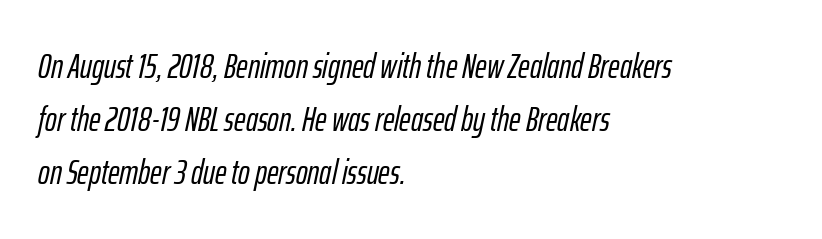
Leading: standard. The zone under the glyphs is completely vacant. When letters slant like this, we call the style italic. The text block is weighted toward the left margin, trailing off unevenly rightward. Do the characters align in a grid? No, the font is proportional.
